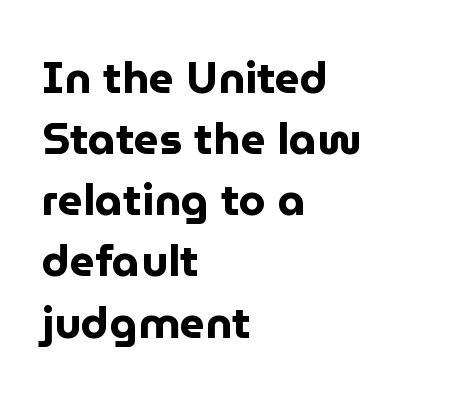
Q: Is the text bold? A: Yes.
Q: Is the text italic (slanted)? A: No, it is upright.
Q: Is the typeface a serif or a sans-serif typeface? A: Sans-serif.
Q: Is the text underlined? A: No.
Q: How is the paragraph aligned? A: Left-aligned.
Q: Is the spacing between letters normal or unusually wide? A: Normal.
Q: Is the spacing between lines tight, normal or loose? A: Normal.
Q: Width (condensed, normal, or wide)? A: Normal.
Q: Stroke contrast? A: Low.
Q: x-height? A: Medium.
Q: Monospaced? A: No.
